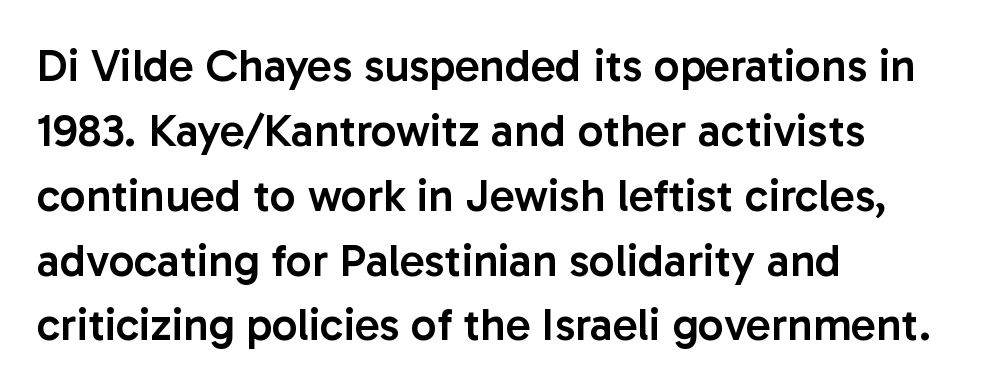
The face used here is a sans, in the tradition of grotesques and geometrics. Leading matches the norm, producing a regular column. The letters stand straight up with perfectly vertical stems. The baseline area is clear. Think of a printed novel: that variable character pitch is what you see here.
